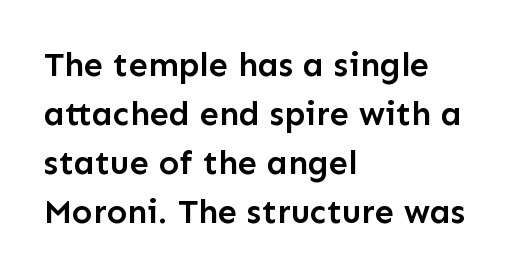
Q: Is the text bold? A: Semi-bold.
Q: Is the text italic (slanted)? A: No, it is upright.
Q: Is the typeface a serif or a sans-serif typeface? A: Sans-serif.
Q: Is the text underlined? A: No.
Q: How is the paragraph aligned? A: Left-aligned.
Q: Is the spacing between letters normal or unusually wide? A: Normal.
Q: Is the spacing between lines tight, normal or loose? A: Normal.
Q: Width (condensed, normal, or wide)? A: Normal.
Q: Stroke contrast? A: Low.
Q: x-height? A: Medium.
Q: Monospaced? A: No.
